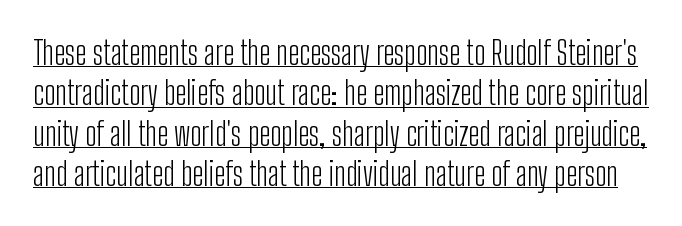
Q: Is the text bold? A: No.
Q: Is the text italic (slanted)? A: No, it is upright.
Q: Is the typeface a serif or a sans-serif typeface? A: Sans-serif.
Q: Is the text underlined? A: Yes.
Q: Is the spacing between letters normal or unusually wide? A: Normal.
Q: Is the spacing between lines tight, normal or loose? A: Normal.
Q: Width (condensed, normal, or wide)? A: Condensed.
Q: Stroke contrast? A: Low.
Q: x-height? A: Medium.
Q: Monospaced? A: No.
